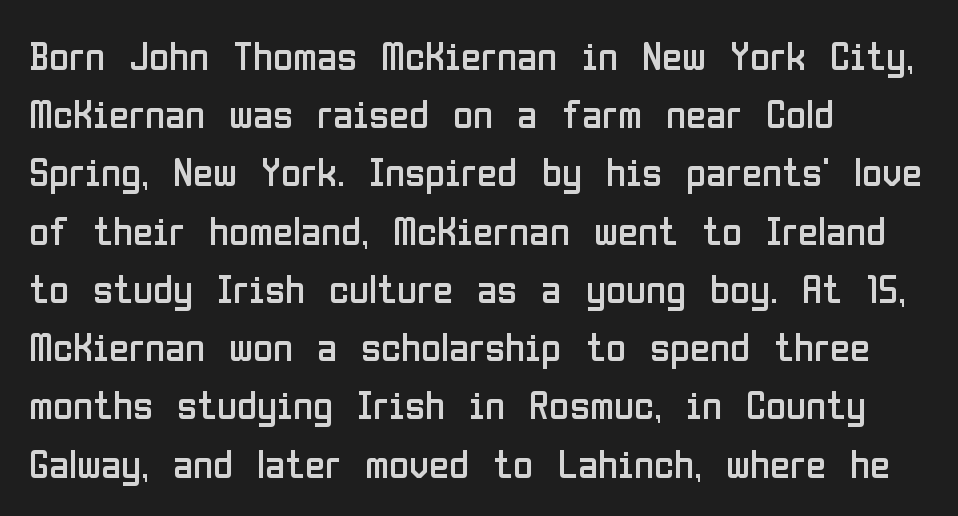
Q: Is the text bold? A: No.
Q: Is the text italic (slanted)? A: No, it is upright.
Q: Is the typeface a serif or a sans-serif typeface? A: Sans-serif.
Q: Is the text underlined? A: No.
Q: How is the paragraph aligned? A: Left-aligned.
Q: Is the spacing between letters normal or unusually wide? A: Normal.
Q: Is the spacing between lines tight, normal or loose? A: Normal.
Q: Width (condensed, normal, or wide)? A: Condensed.
Q: Stroke contrast? A: Low.
Q: x-height? A: Medium.
Q: Monospaced? A: No.
